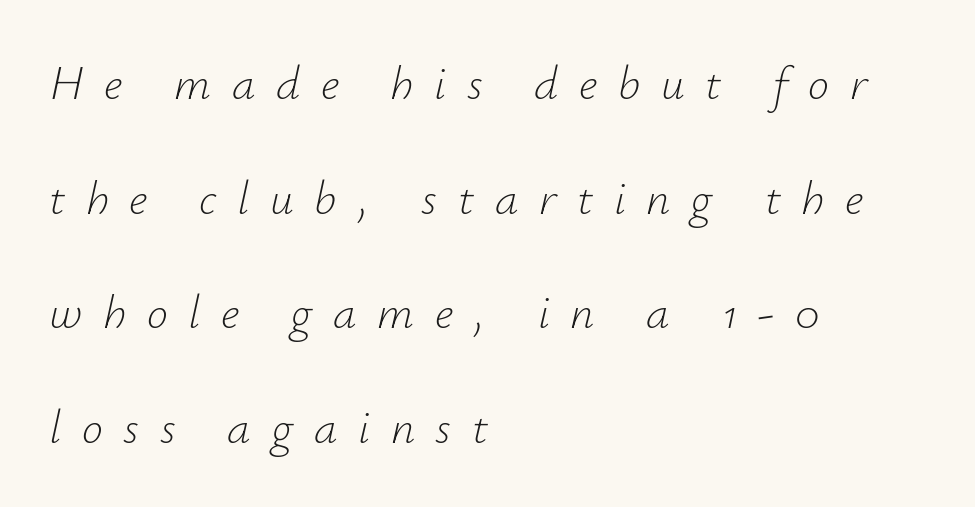
Q: Is the text bold? A: No.
Q: Is the text italic (slanted)? A: Yes, it leans right by about 12 degrees.
Q: Is the text underlined? A: No.
Q: How is the paragraph aligned? A: Left-aligned.
Q: Is the spacing between letters normal or unusually wide? A: Unusually wide.
Q: Is the spacing between lines tight, normal or loose? A: Loose.
Q: Width (condensed, normal, or wide)? A: Normal.
Q: Stroke contrast? A: Low.
Q: x-height? A: Small.
Q: Monospaced? A: No.
